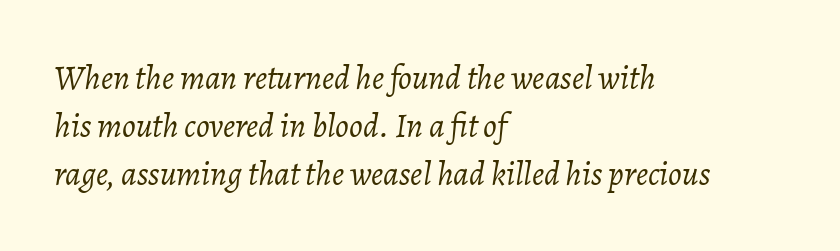
{"italic": "yes", "lean": "right", "slant_degrees": 7, "bold": "no", "weight": "light", "width": "normal", "stroke_contrast": "low", "x_height": "medium", "monospaced": "no", "underline": "no", "align": "left", "line_spacing": "normal", "line_spacing_ratio": 1.41, "letter_spacing": "normal", "letter_spacing_em": 0.0, "glyph_px": 34}
